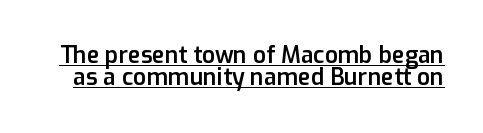
The image shows 23 px text type, upright; set tight line spacing (0.97x), normal letter spacing, underlined.
